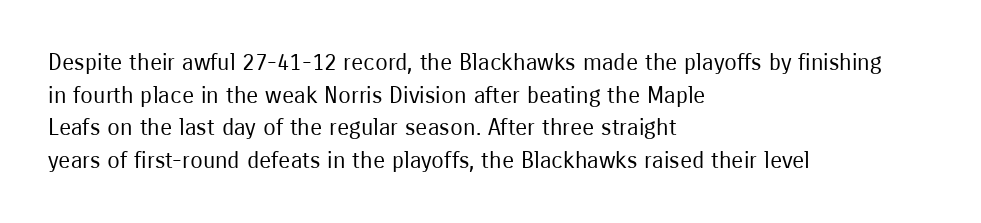
Q: Is the text bold? A: No.
Q: Is the text italic (slanted)? A: No, it is upright.
Q: Is the text underlined? A: No.
Q: How is the paragraph aligned? A: Left-aligned.
Q: Is the spacing between letters normal or unusually wide? A: Normal.
Q: Is the spacing between lines tight, normal or loose? A: Normal.
